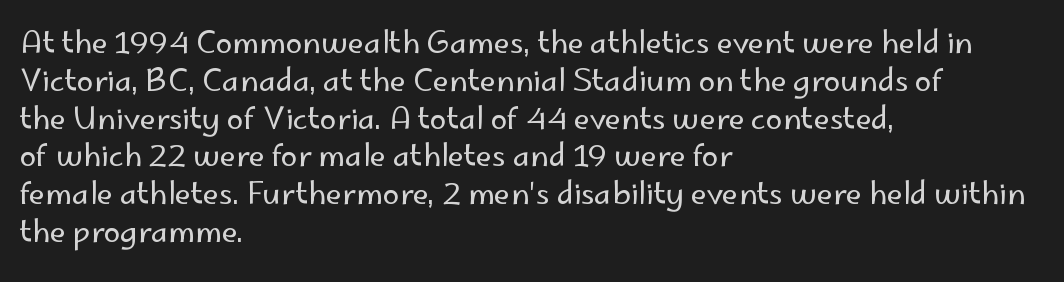
Q: Is the text bold? A: No.
Q: Is the text italic (slanted)? A: No, it is upright.
Q: Is the typeface a serif or a sans-serif typeface? A: Sans-serif.
Q: Is the text underlined? A: No.
Q: How is the paragraph aligned? A: Left-aligned.
Q: Is the spacing between letters normal or unusually wide? A: Normal.
Q: Is the spacing between lines tight, normal or loose? A: Normal.
Q: Width (condensed, normal, or wide)? A: Normal.
Q: Stroke contrast? A: Low.
Q: x-height? A: Small.
Q: Monospaced? A: No.
